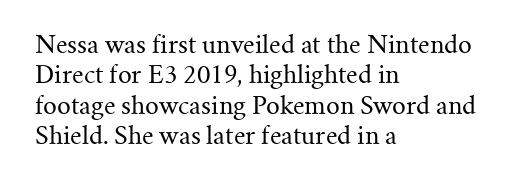
{"italic": "no", "bold": "no", "underline": "no", "align": "left", "line_spacing": "normal", "line_spacing_ratio": 1.27, "letter_spacing": "normal", "letter_spacing_em": 0.0, "glyph_px": 24}
